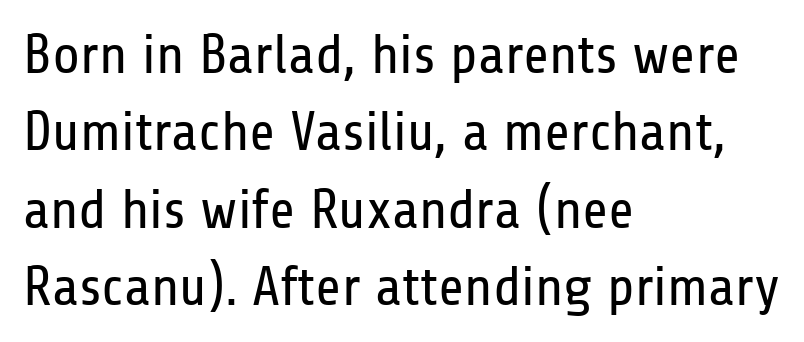
{"serif": "no", "italic": "no", "bold": "no", "weight": "regular", "width": "condensed", "stroke_contrast": "low", "x_height": "medium", "monospaced": "no", "underline": "no", "align": "left", "line_spacing": "normal", "line_spacing_ratio": 1.38, "letter_spacing": "normal", "letter_spacing_em": 0.0, "glyph_px": 56}
